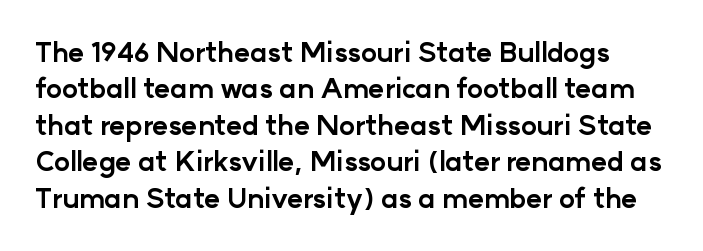
The font is running at its bold setting. Posture: upright roman. Clear beneath every line of the passage. The lines sit at an ordinary, default distance from one another. This sample uses plain, unmodified letter spacing.
